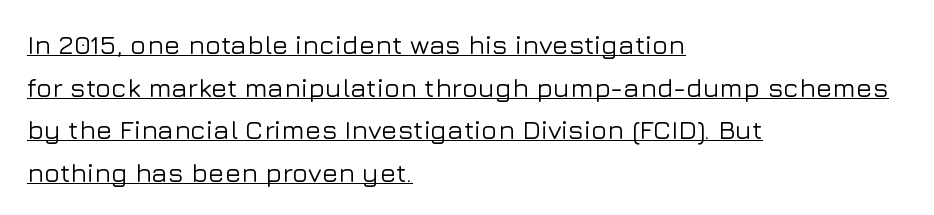
The image shows 27 px text type, upright; set left-aligned, normal line spacing (1.58x), normal letter spacing, underlined.
